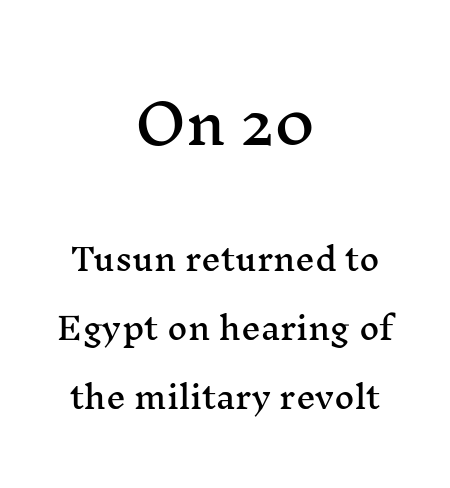
Q: Is the text italic (slanted)? A: No, it is upright.
Q: Is the typeface a serif or a sans-serif typeface? A: Serif.
Q: Is the text underlined? A: No.
Q: How is the paragraph aligned? A: Centered.
Q: Is the spacing between letters normal or unusually wide? A: Normal.
Q: Is the spacing between lines tight, normal or loose? A: Loose.
Q: Which block of text is set in a larger size, the first (top) or the second (bottom)? A: The first (top) one.
Q: Width (condensed, normal, or wide)? A: Wide.
Q: Stroke contrast? A: Medium.
Q: x-height? A: Medium.
Q: Monospaced? A: No.
